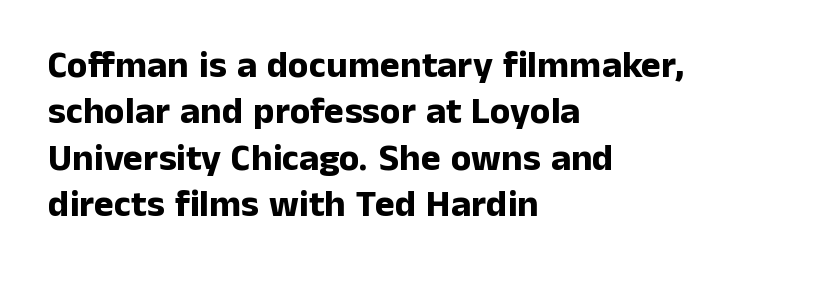
The image shows 38 px bold sans-serif type, upright; set left-aligned, line spacing 1.22x, normal letter spacing, not underlined; low stroke contrast and a medium x-height.
